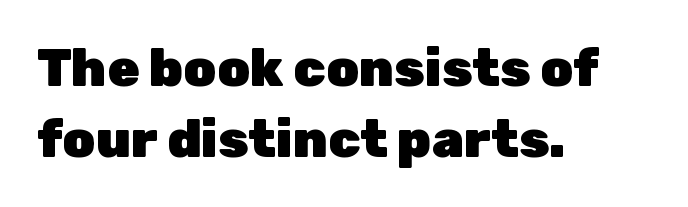
{"serif": "no", "italic": "no", "bold": "yes", "weight": "heavy", "width": "normal", "stroke_contrast": "low", "x_height": "medium", "monospaced": "no", "underline": "no", "align": "left", "line_spacing": "normal", "line_spacing_ratio": 1.36, "letter_spacing": "normal", "letter_spacing_em": 0.0, "glyph_px": 52}
